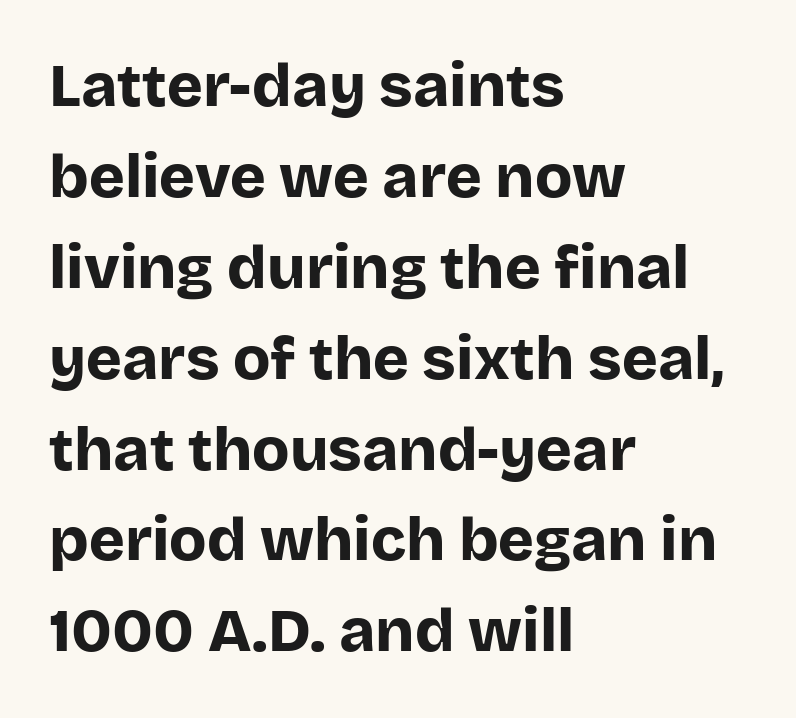
The image shows 61 px bold sans-serif type, upright; set left-aligned, normal line spacing (1.49x), normal letter spacing, not underlined; low stroke contrast and a large x-height.
